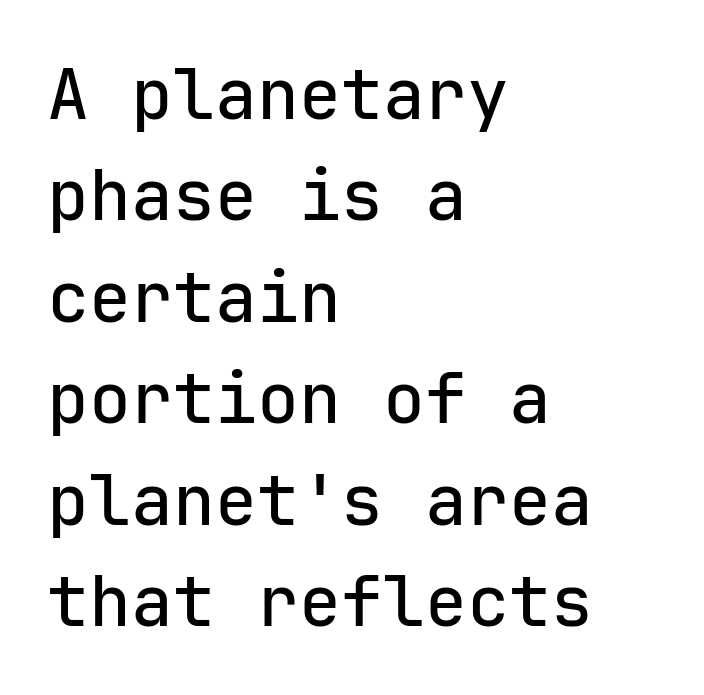
The image shows 70 px sans-serif type, upright, monospaced; set left-aligned, normal line spacing (1.45x), normal letter spacing, not underlined; low stroke contrast and a medium x-height.
